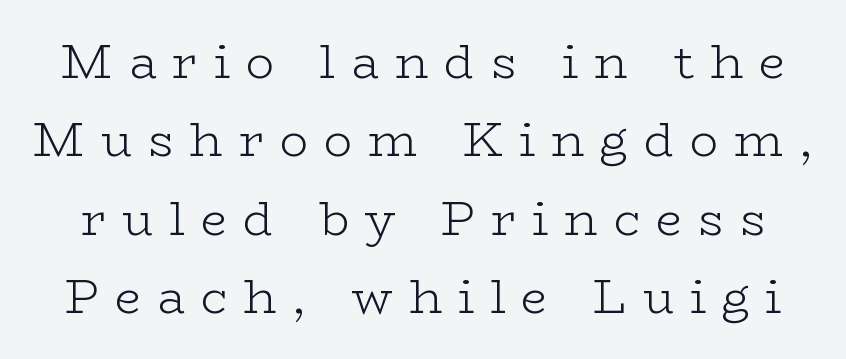
No word sits above an underline. Note the varied advance widths — an 'i' is clearly narrower than an 'm'. Heaviness? Minimal to ordinary, like unemphasized prose. What kind of face is this? One with serifs. The space between consecutive lines is moderate.
